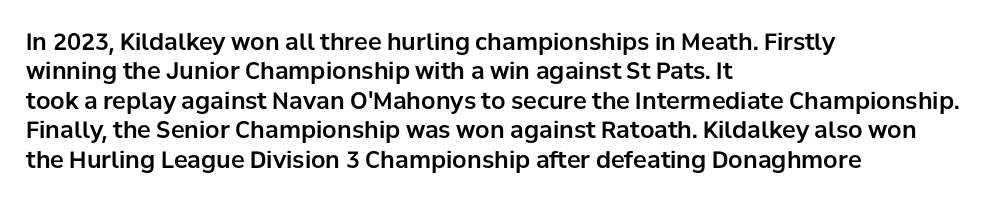
Q: Is the text italic (slanted)? A: No, it is upright.
Q: Is the text underlined? A: No.
Q: How is the paragraph aligned? A: Left-aligned.
Q: Is the spacing between letters normal or unusually wide? A: Normal.
Q: Is the spacing between lines tight, normal or loose? A: Normal.
